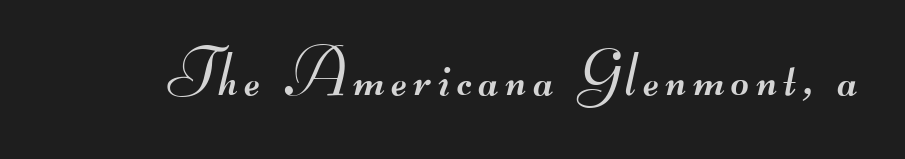
Note the varied advance widths — an 'i' is clearly narrower than an 'm'. Stems here are at most as thick as an everyday book face. Type without underlining. The characters display no serif detailing; their extremities are plain.
